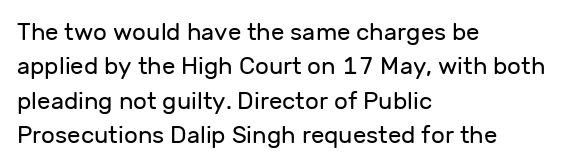
{"italic": "no", "bold": "no", "underline": "no", "align": "left", "line_spacing": "normal", "line_spacing_ratio": 1.43, "letter_spacing": "normal", "letter_spacing_em": 0.0, "glyph_px": 24}
